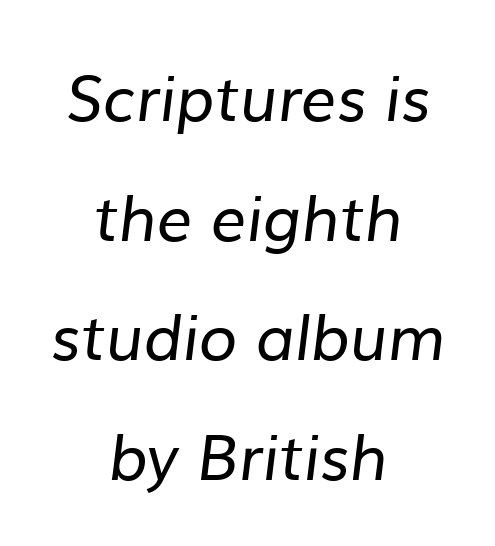
The image shows 63 px regular-weight sans-serif type; set centered, loose line spacing (1.9x), normal letter spacing, not underlined; low stroke contrast and a medium x-height.
